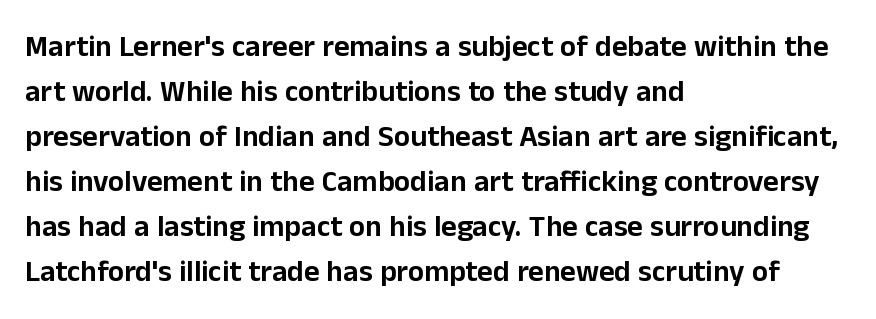
Q: Is the text italic (slanted)? A: No, it is upright.
Q: Is the typeface a serif or a sans-serif typeface? A: Sans-serif.
Q: Is the text underlined? A: No.
Q: How is the paragraph aligned? A: Left-aligned.
Q: Is the spacing between letters normal or unusually wide? A: Normal.
Q: Is the spacing between lines tight, normal or loose? A: Normal.
Q: Width (condensed, normal, or wide)? A: Normal.
Q: Stroke contrast? A: Low.
Q: x-height? A: Medium.
Q: Monospaced? A: No.
